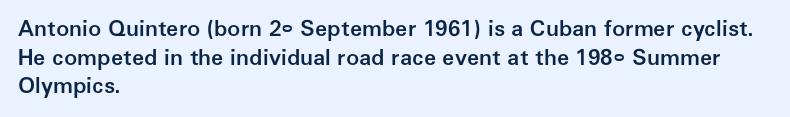
Between one letter and the next there's only the usual sliver of space. Firm but not heavy-handed strokes: this text is semibold. No italicization has been applied; the sample stays upright. Each line starts at the same left margin while the right side varies. Notice how descenders clear the ascenders below comfortably — that's standard leading.
